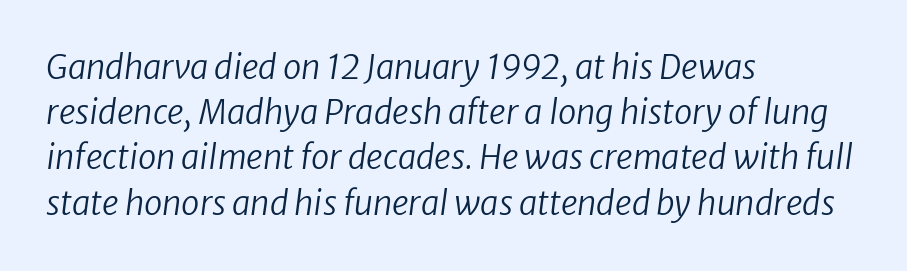
{"italic": "yes", "lean": "right", "slant_degrees": 8, "bold": "no", "weight": "regular", "width": "normal", "stroke_contrast": "low", "x_height": "medium", "monospaced": "no", "underline": "no", "align": "left", "line_spacing": "normal", "line_spacing_ratio": 1.37, "letter_spacing": "normal", "letter_spacing_em": 0.0, "glyph_px": 33}
